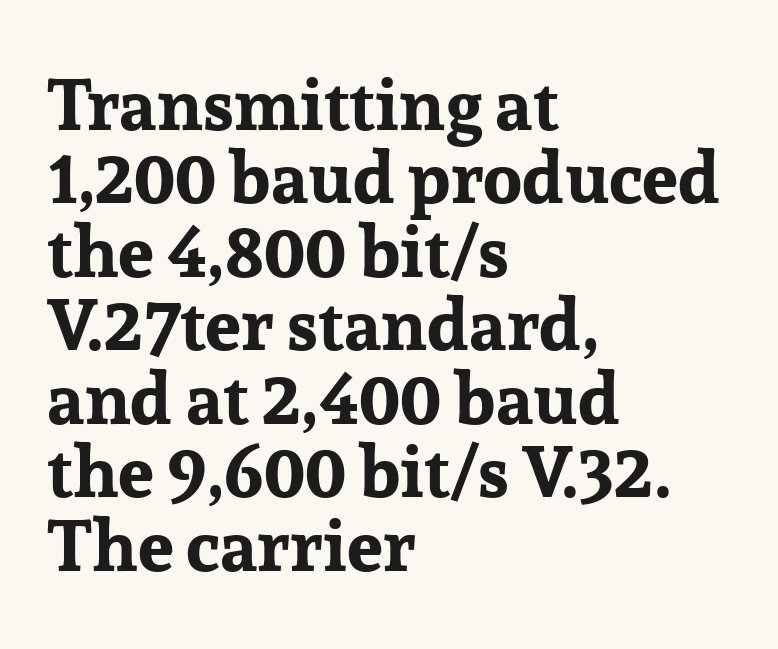
{"serif": "yes", "italic": "no", "bold": "yes", "weight": "bold", "width": "normal", "stroke_contrast": "low", "x_height": "medium", "monospaced": "no", "underline": "no", "align": "left", "line_spacing": "tight", "line_spacing_ratio": 1.02, "letter_spacing": "normal", "letter_spacing_em": 0.0, "glyph_px": 72}
